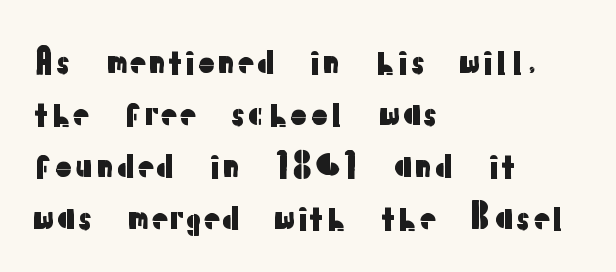
The image shows 33 px sans-serif type, upright; set left-aligned, normal line spacing (1.58x), normal letter spacing, not underlined; low stroke contrast and a medium x-height.
